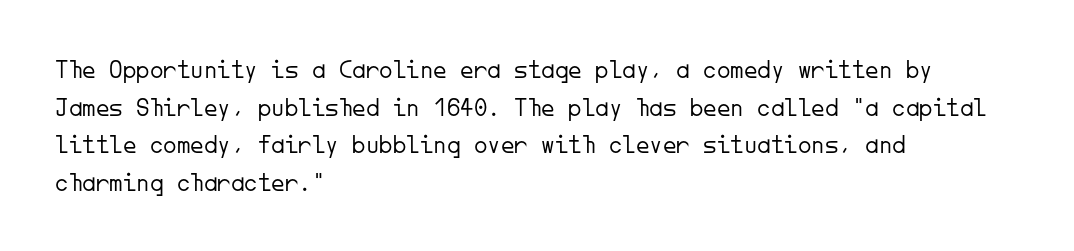
{"italic": "no", "bold": "no", "underline": "no", "align": "left", "line_spacing": "normal", "line_spacing_ratio": 1.39, "letter_spacing": "normal", "letter_spacing_em": 0.0, "glyph_px": 27}
